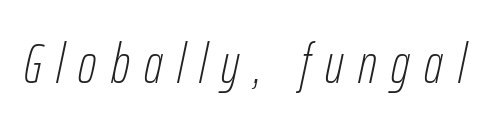
The image shows 56 px thin, condensed type, italic (leaning right); set unusually wide letter spacing (+0.26 em), not underlined; low stroke contrast and a medium x-height.
